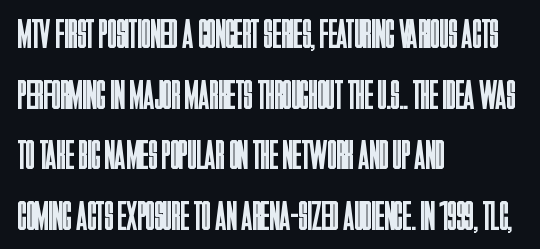
Q: Is the text bold? A: No.
Q: Is the text italic (slanted)? A: No, it is upright.
Q: Is the typeface a serif or a sans-serif typeface? A: Sans-serif.
Q: Is the text underlined? A: No.
Q: How is the paragraph aligned? A: Left-aligned.
Q: Is the spacing between letters normal or unusually wide? A: Normal.
Q: Is the spacing between lines tight, normal or loose? A: Normal.
Q: Width (condensed, normal, or wide)? A: Condensed.
Q: Stroke contrast? A: Low.
Q: x-height? A: Large.
Q: Monospaced? A: No.
